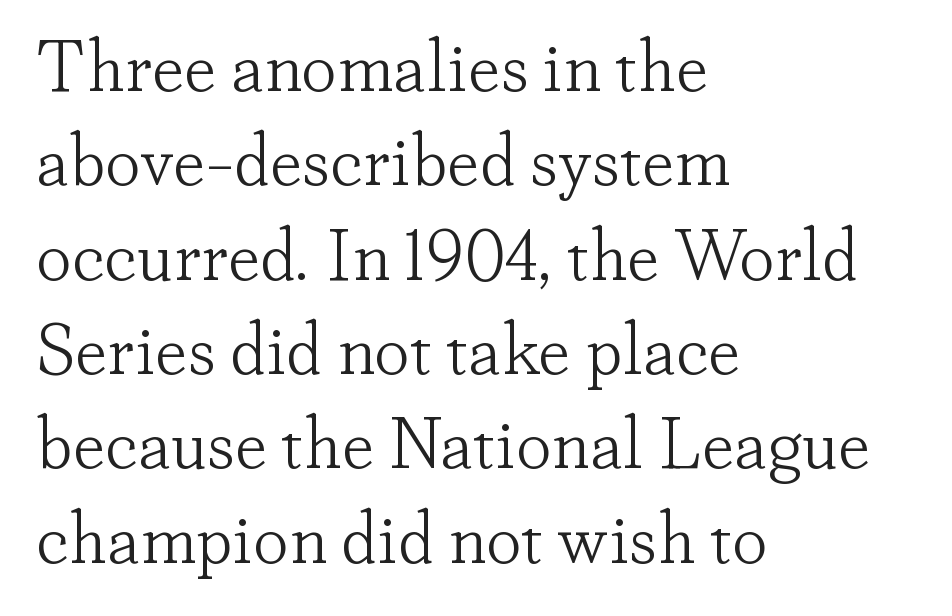
{"serif": "yes", "italic": "no", "bold": "no", "weight": "light", "width": "normal", "stroke_contrast": "low", "x_height": "small", "monospaced": "no", "underline": "no", "align": "left", "line_spacing": "normal", "line_spacing_ratio": 1.31, "letter_spacing": "normal", "letter_spacing_em": 0.0, "glyph_px": 72}
